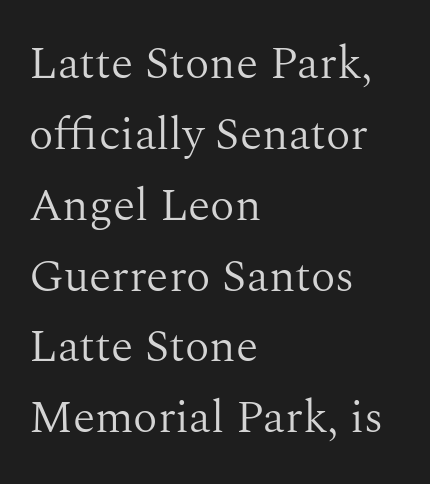
Q: Is the text bold? A: No.
Q: Is the text italic (slanted)? A: No, it is upright.
Q: Is the typeface a serif or a sans-serif typeface? A: Serif.
Q: Is the text underlined? A: No.
Q: How is the paragraph aligned? A: Left-aligned.
Q: Is the spacing between letters normal or unusually wide? A: Normal.
Q: Is the spacing between lines tight, normal or loose? A: Normal.
Q: Width (condensed, normal, or wide)? A: Normal.
Q: Stroke contrast? A: Medium.
Q: x-height? A: Medium.
Q: Monospaced? A: No.
